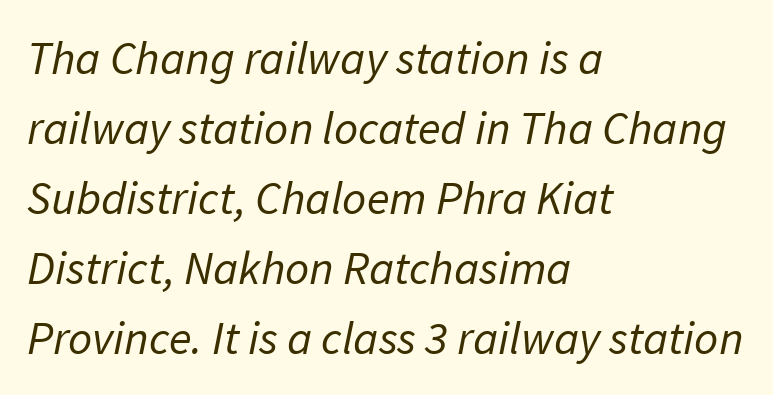
Q: Is the text bold? A: No.
Q: Is the typeface a serif or a sans-serif typeface? A: Sans-serif.
Q: Is the text underlined? A: No.
Q: How is the paragraph aligned? A: Left-aligned.
Q: Is the spacing between letters normal or unusually wide? A: Normal.
Q: Is the spacing between lines tight, normal or loose? A: Normal.
Q: Width (condensed, normal, or wide)? A: Normal.
Q: Stroke contrast? A: Low.
Q: x-height? A: Medium.
Q: Monospaced? A: No.
